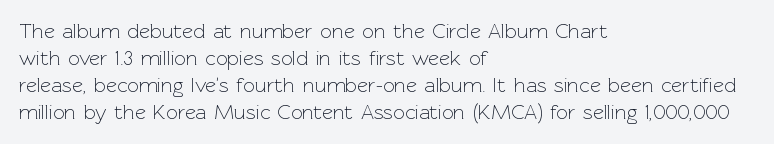
The passage shown is not underscored anywhere. Summary of vertical rhythm: regular, with standard interline spacing. The rag falls on the right side of this text block. Notice how the stems are strictly vertical — no italics here. Vertical stems look standard width or narrower in stroke.
